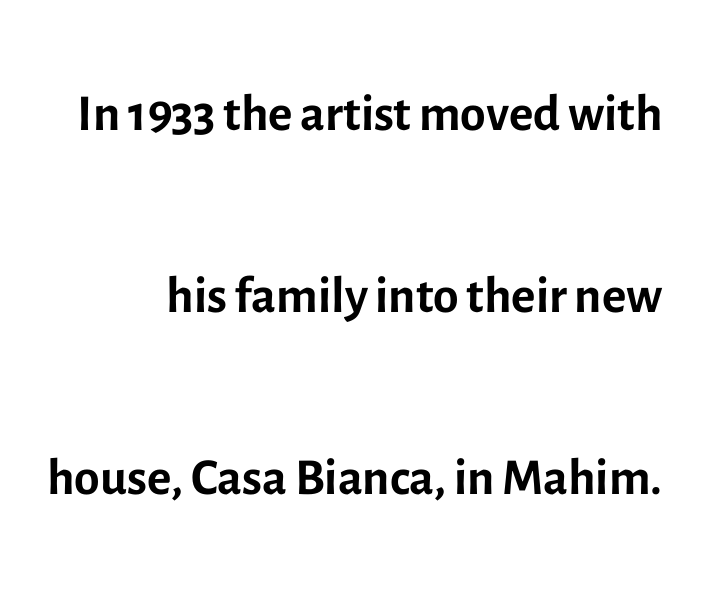
{"serif": "no", "italic": "no", "bold": "no", "weight": "regular", "width": "normal", "x_height": "medium", "monospaced": "no", "underline": "no", "align": "right", "line_spacing": "loose", "line_spacing_ratio": 2.46, "letter_spacing": "normal", "letter_spacing_em": 0.0, "glyph_px": 74}
